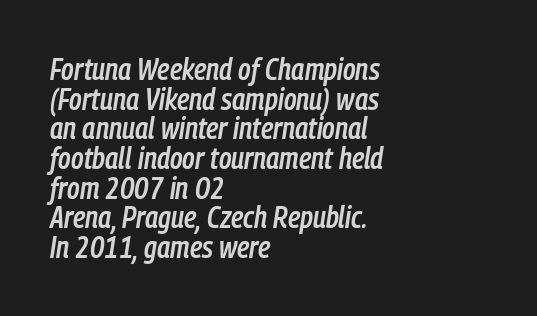
The image shows 30 px semibold, condensed type, italic (leaning right); set left-aligned, tight line spacing (0.99x), normal letter spacing, not underlined; low stroke contrast and a medium x-height.
